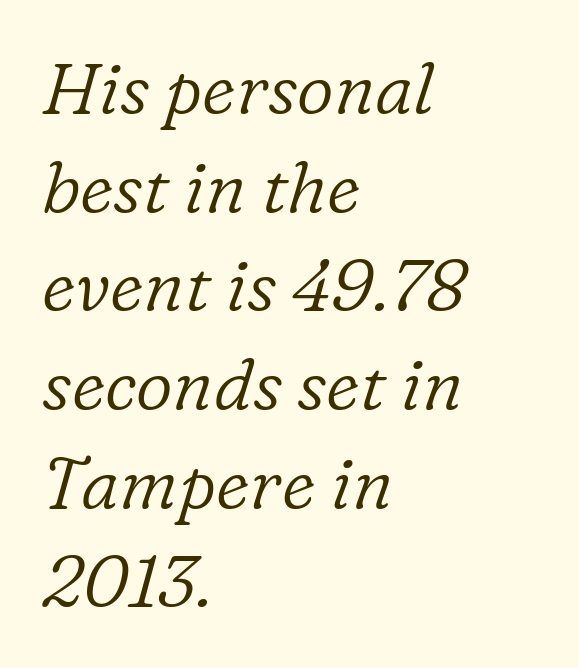
{"serif": "yes", "italic": "yes", "lean": "right", "slant_degrees": 16, "bold": "no", "weight": "light", "width": "normal", "stroke_contrast": "low", "x_height": "medium", "monospaced": "no", "underline": "no", "align": "left", "line_spacing": "normal", "line_spacing_ratio": 1.37, "letter_spacing": "normal", "letter_spacing_em": 0.0, "glyph_px": 72}
